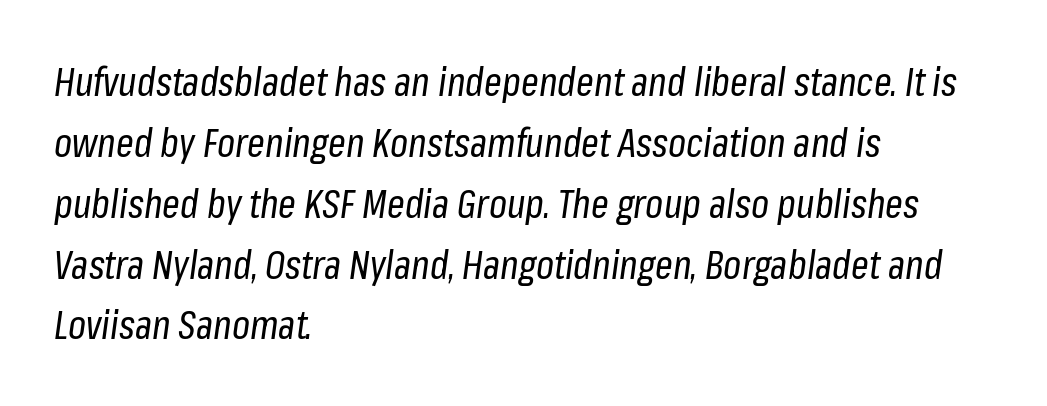
{"italic": "yes", "lean": "right", "slant_degrees": 8, "bold": "no", "weight": "regular", "width": "condensed", "stroke_contrast": "low", "x_height": "medium", "monospaced": "no", "underline": "no", "align": "left", "line_spacing": "normal", "line_spacing_ratio": 1.56, "letter_spacing": "normal", "letter_spacing_em": 0.0, "glyph_px": 39}
